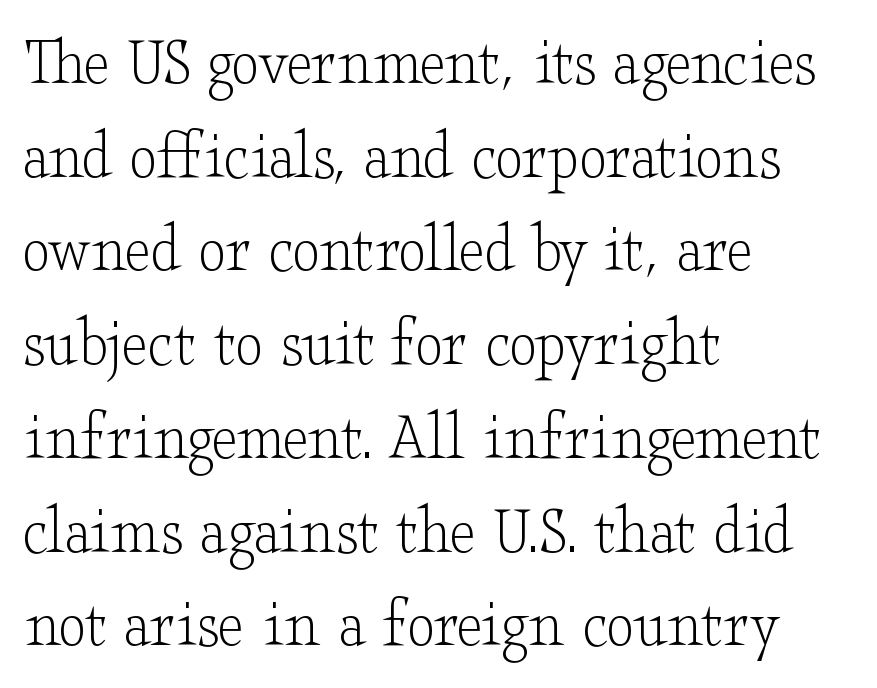
The image shows 71 px light, wide serif type, upright; set left-aligned, normal line spacing (1.32x), normal letter spacing, not underlined; low stroke contrast and a small x-height.
